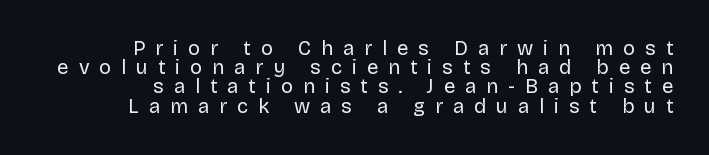
Q: Is the text bold? A: No.
Q: Is the text italic (slanted)? A: No, it is upright.
Q: Is the text underlined? A: No.
Q: How is the paragraph aligned? A: Right-aligned.
Q: Is the spacing between letters normal or unusually wide? A: Unusually wide.
Q: Is the spacing between lines tight, normal or loose? A: Tight.
